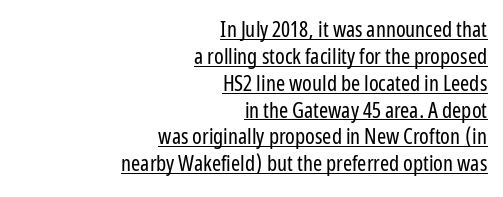
Q: Is the text bold? A: No.
Q: Is the text italic (slanted)? A: No, it is upright.
Q: Is the text underlined? A: Yes.
Q: How is the paragraph aligned? A: Right-aligned.
Q: Is the spacing between letters normal or unusually wide? A: Normal.
